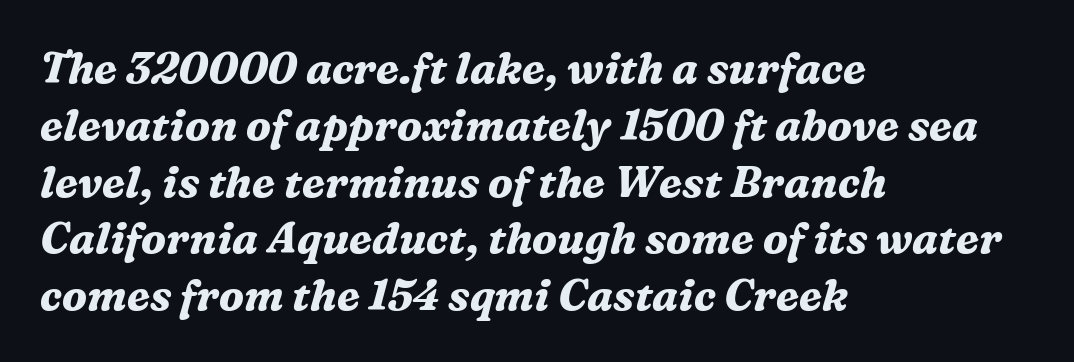
{"serif": "yes", "italic": "yes", "lean": "right", "slant_degrees": 16, "bold": "yes", "weight": "bold", "width": "normal", "stroke_contrast": "medium", "x_height": "medium", "monospaced": "no", "underline": "no", "align": "left", "line_spacing": "normal", "line_spacing_ratio": 1.32, "letter_spacing": "normal", "letter_spacing_em": 0.0, "glyph_px": 43}
